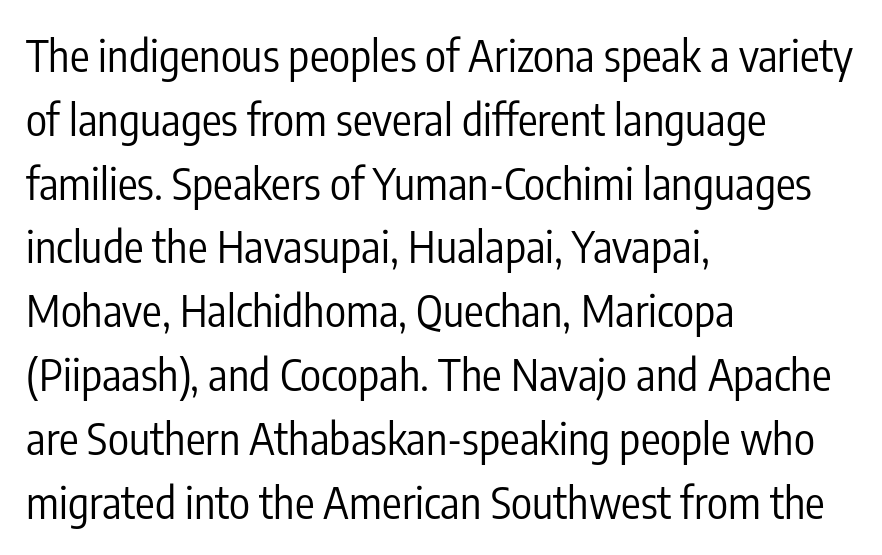
The image shows 44 px regular-weight, condensed sans-serif type, upright; set left-aligned, normal line spacing (1.45x), normal letter spacing, not underlined; low stroke contrast and a medium x-height.
